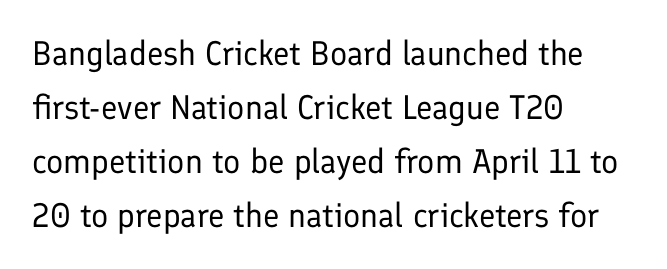
Q: Is the text bold? A: No.
Q: Is the text italic (slanted)? A: No, it is upright.
Q: Is the typeface a serif or a sans-serif typeface? A: Sans-serif.
Q: Is the text underlined? A: No.
Q: How is the paragraph aligned? A: Left-aligned.
Q: Is the spacing between letters normal or unusually wide? A: Normal.
Q: Is the spacing between lines tight, normal or loose? A: Normal.
Q: Width (condensed, normal, or wide)? A: Normal.
Q: Stroke contrast? A: Low.
Q: x-height? A: Medium.
Q: Monospaced? A: No.
